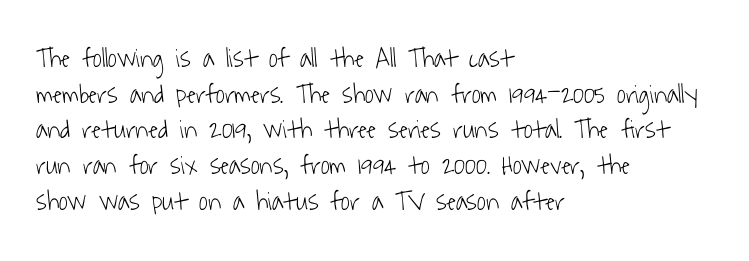
The passage shown is not bold in any degree. Characters follow at the spacing the type designer built in. Vertically, the passage feels balanced, rows spaced as you'd expect. Underlining? Definitely not there.
